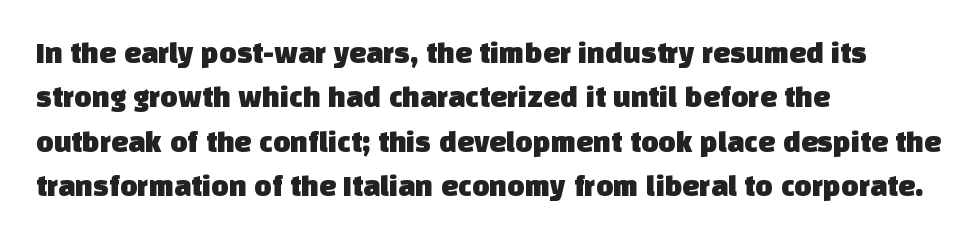
{"serif": "no", "width": "normal", "stroke_contrast": "low", "x_height": "large", "monospaced": "no", "underline": "no", "align": "left", "line_spacing": "normal", "line_spacing_ratio": 1.48, "letter_spacing": "normal", "letter_spacing_em": 0.0, "glyph_px": 30}
